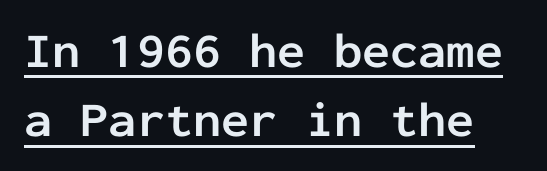
Q: Is the text bold? A: Yes.
Q: Is the text italic (slanted)? A: No, it is upright.
Q: Is the typeface a serif or a sans-serif typeface? A: Sans-serif.
Q: Is the text underlined? A: Yes.
Q: Is the spacing between letters normal or unusually wide? A: Normal.
Q: Is the spacing between lines tight, normal or loose? A: Normal.
Q: Width (condensed, normal, or wide)? A: Normal.
Q: Stroke contrast? A: Low.
Q: x-height? A: Medium.
Q: Monospaced? A: Yes.
